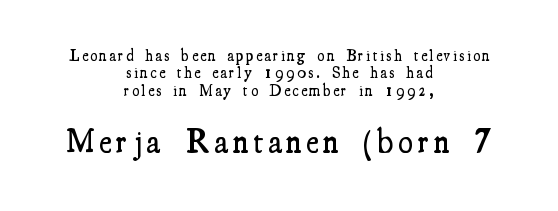
{"serif": "yes", "italic": "no", "bold": "semi", "weight": "semibold", "width": "condensed", "stroke_contrast": "medium", "x_height": "small", "monospaced": "no", "underline": "no", "align": "center", "line_spacing": "tight", "line_spacing_ratio": 1.09, "larger_block": "second", "size_ratio": 2.06, "glyph_px": 33}
